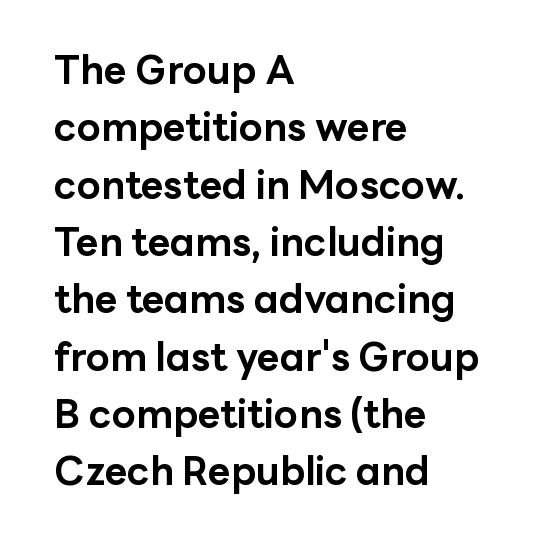
A clean baseline with only descenders dipping below it. Between one letter and the next there's only the usual sliver of space. Heft: maximum for text — a bold. Leading: standard.
